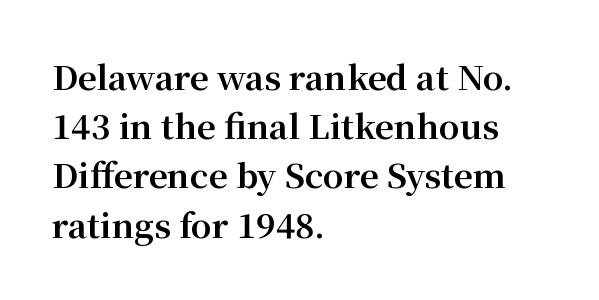
{"serif": "yes", "italic": "no", "bold": "yes", "weight": "bold", "width": "normal", "stroke_contrast": "medium", "x_height": "medium", "monospaced": "no", "underline": "no", "align": "left", "line_spacing": "normal", "line_spacing_ratio": 1.49, "letter_spacing": "normal", "letter_spacing_em": 0.0, "glyph_px": 33}
